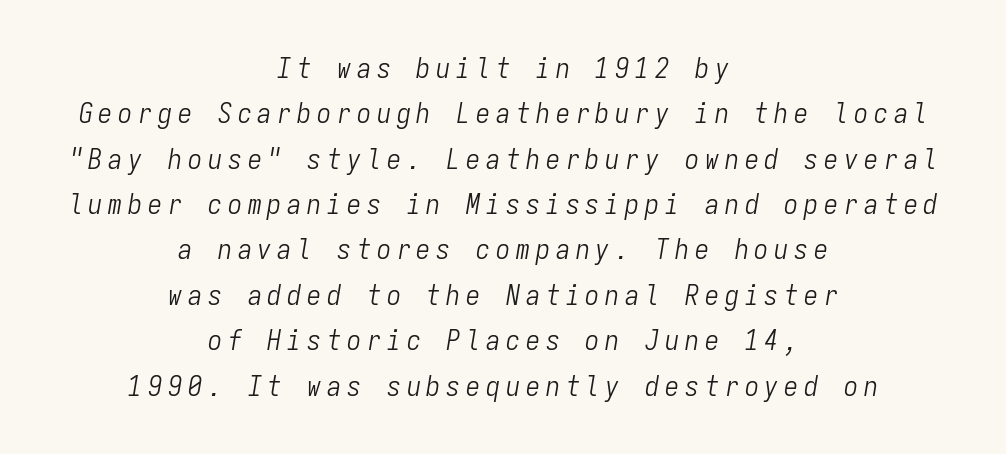
The image shows 28 px light, condensed type, italic (leaning right), monospaced; set centered, normal line spacing (1.62x), unusually wide letter spacing (+0.21 em), not underlined; low stroke contrast and a medium x-height.
